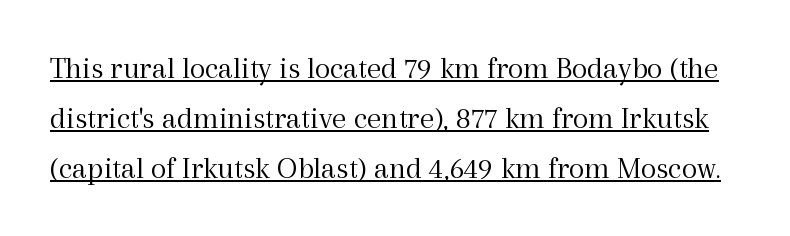
Style check: upright. The horizontal fit of the characters is conventional and even. Does a line run under the words? Yes, clearly. What kind of face is this? One with serifs.
